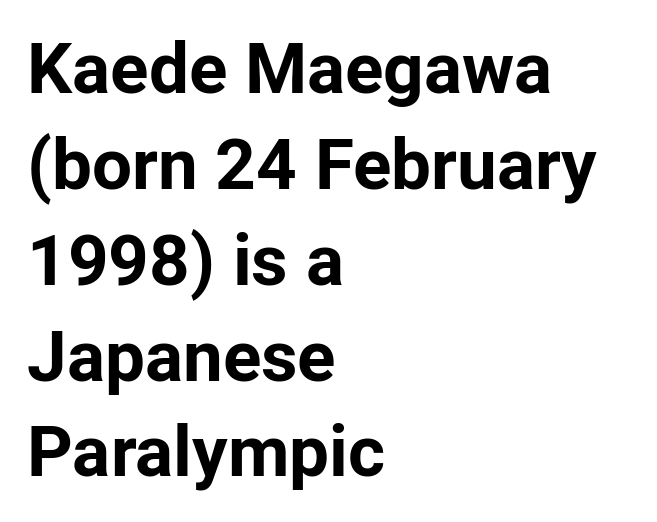
The image shows 71 px bold sans-serif type, upright; set left-aligned, normal line spacing (1.35x), normal letter spacing, not underlined; low stroke contrast and a medium x-height.
